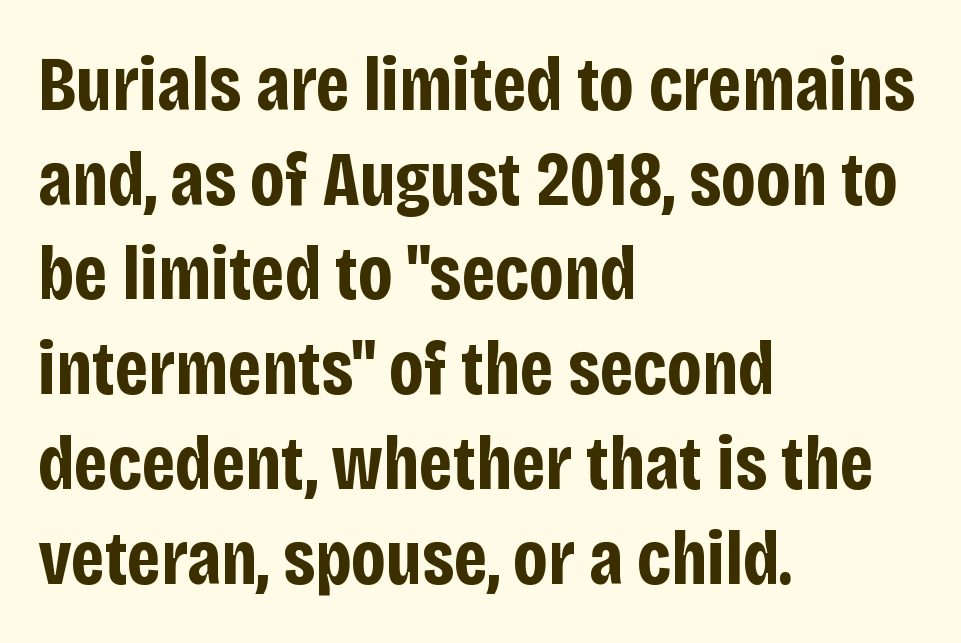
{"serif": "no", "italic": "no", "bold": "yes", "weight": "bold", "width": "condensed", "stroke_contrast": "low", "x_height": "large", "monospaced": "no", "underline": "no", "align": "left", "line_spacing_ratio": 1.23, "letter_spacing": "normal", "letter_spacing_em": 0.0, "glyph_px": 77}
